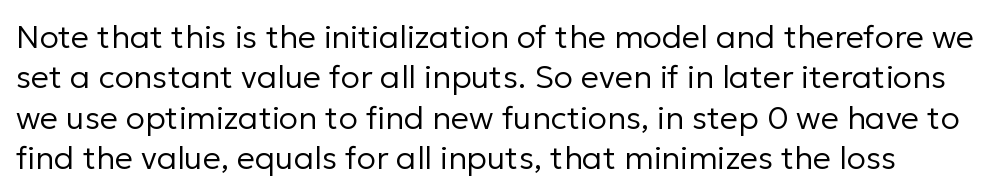
Rendered with straight, roman letterforms. The lines sit at an ordinary, default distance from one another. What stands out about the letter spacing? Nothing — it is the standard amount. The rendering shows plain stroke endings on the letterforms — a sans-serif design. Unmarked baselines from the first word to the last.
